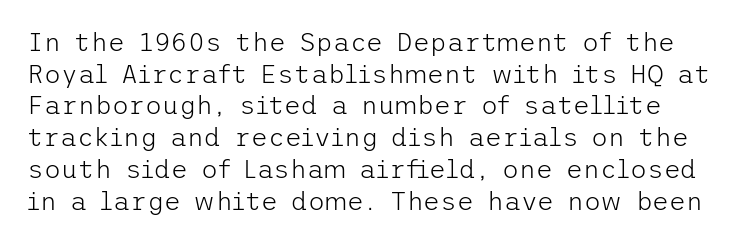
{"italic": "no", "bold": "no", "underline": "no", "line_spacing_ratio": 1.22, "letter_spacing": "normal", "letter_spacing_em": 0.0, "glyph_px": 26}
